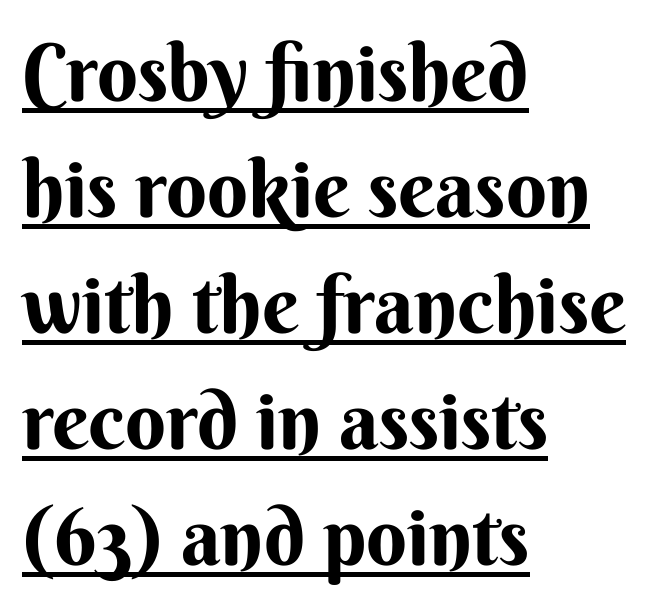
Note: no serifs on the glyphs. Here the glyphs are tracked normally, forming tight word shapes. Horizontally, the lines are justified to the leading edge only. If you measured baseline to baseline, you'd find a middling distance. Italic: no, the glyphs are upright roman.
